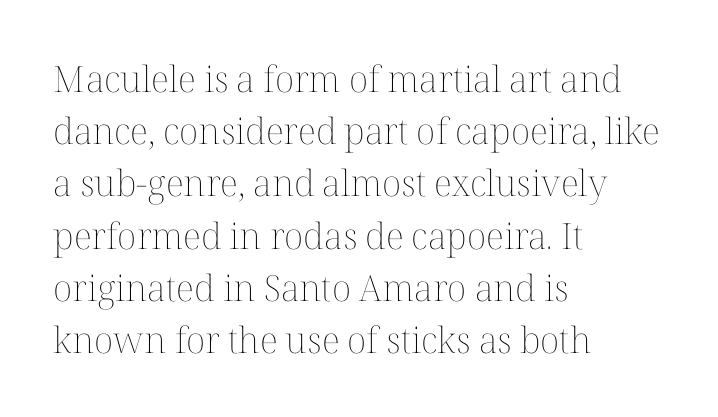
Each row of text sits above clean, open space. The lines sit at an ordinary, default distance from one another. The type is set solid horizontally, with unmodified tracking. This sample has the flowing, uneven cadence of proportional lettering.
